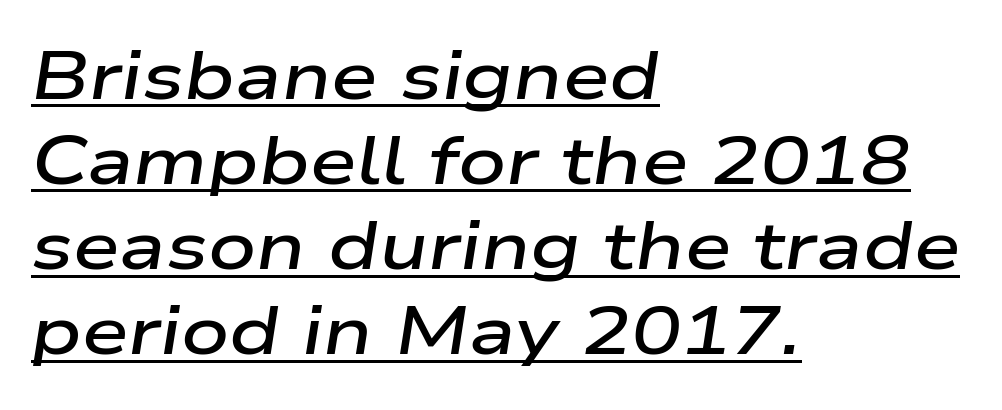
{"italic": "yes", "lean": "right", "slant_degrees": 9, "bold": "semi", "weight": "semibold", "width": "wide", "stroke_contrast": "low", "x_height": "medium", "monospaced": "no", "underline": "yes", "align": "left", "line_spacing": "normal", "line_spacing_ratio": 1.27, "letter_spacing": "normal", "letter_spacing_em": 0.0, "glyph_px": 67}
